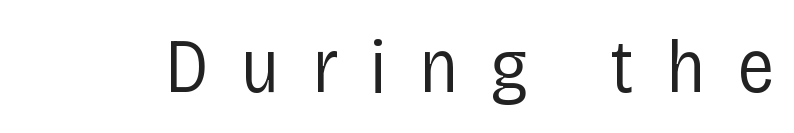
A quiet, ordinary-to-light weight characterises the typeface. The letters advance in unequal steps, a hallmark of proportional type. Tracking value appears strongly positive — letters spread wide. The zone under the glyphs is completely vacant.
